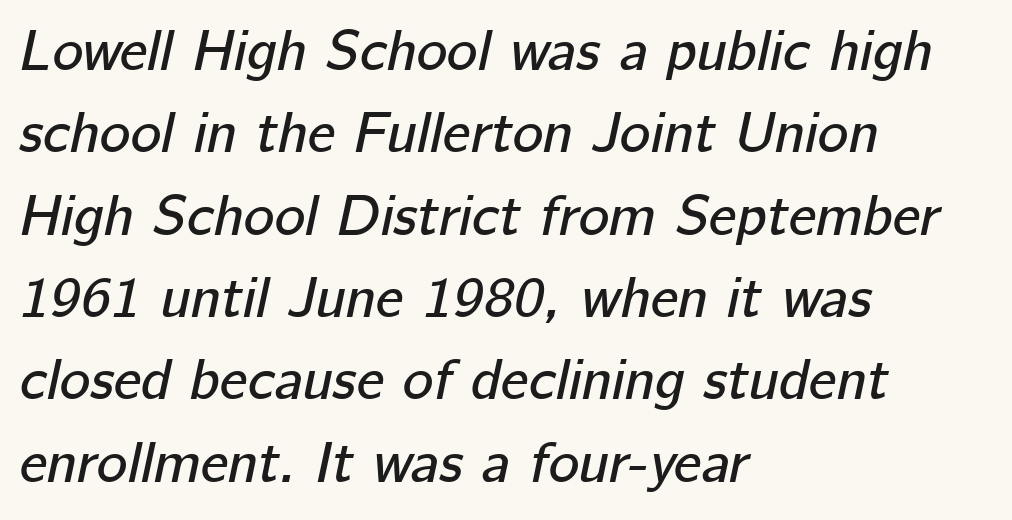
The image shows 58 px text type, italic (leaning right); set left-aligned, normal line spacing (1.42x), normal letter spacing, not underlined; low stroke contrast and a medium x-height.
